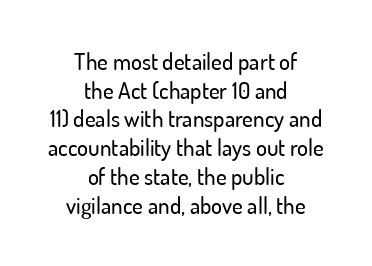
{"italic": "no", "underline": "no", "align": "center", "line_spacing": "normal", "line_spacing_ratio": 1.25, "letter_spacing": "normal", "letter_spacing_em": 0.0, "glyph_px": 23}
